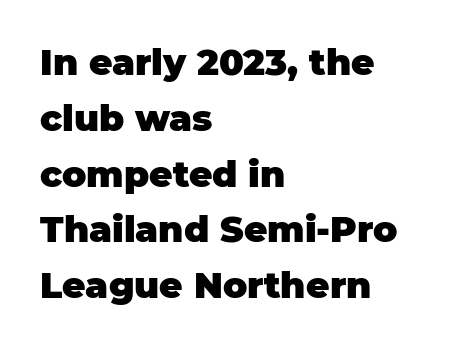
The image shows 36 px heavy sans-serif type, upright; set left-aligned, normal line spacing (1.55x), normal letter spacing, not underlined; low stroke contrast and a large x-height.
